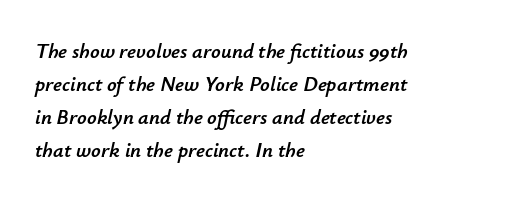
{"italic": "yes", "lean": "right", "slant_degrees": 12, "underline": "no", "align": "left", "line_spacing": "normal", "line_spacing_ratio": 1.57, "letter_spacing": "normal", "letter_spacing_em": 0.0, "glyph_px": 21}
